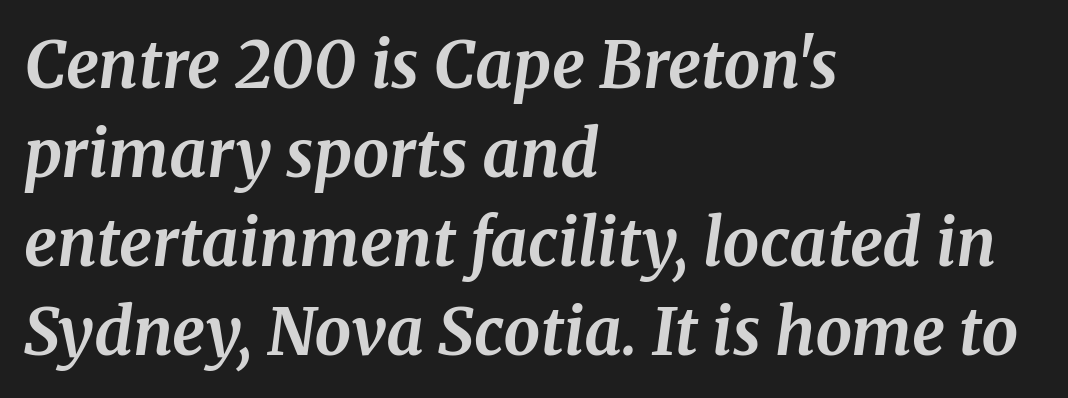
Q: Is the text bold? A: Yes.
Q: Is the text italic (slanted)? A: Yes, it leans right by about 8 degrees.
Q: Is the typeface a serif or a sans-serif typeface? A: Serif.
Q: Is the text underlined? A: No.
Q: How is the paragraph aligned? A: Left-aligned.
Q: Is the spacing between letters normal or unusually wide? A: Normal.
Q: Is the spacing between lines tight, normal or loose? A: Normal.
Q: Width (condensed, normal, or wide)? A: Normal.
Q: Stroke contrast? A: Medium.
Q: x-height? A: Medium.
Q: Monospaced? A: No.
